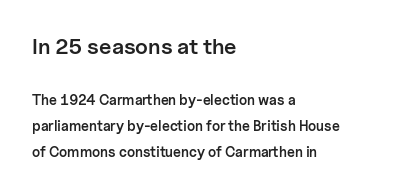
{"italic": "no", "bold": "semi", "underline": "no", "align": "left", "line_spacing_ratio": 1.87, "letter_spacing": "normal", "letter_spacing_em": 0.0, "larger_block": "first", "size_ratio": 1.57, "glyph_px": 22}
